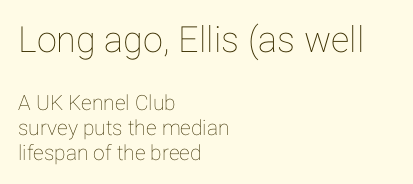
Q: Is the text italic (slanted)? A: No, it is upright.
Q: Is the text underlined? A: No.
Q: How is the paragraph aligned? A: Left-aligned.
Q: Is the spacing between letters normal or unusually wide? A: Normal.
Q: Which block of text is set in a larger size, the first (top) or the second (bottom)? A: The first (top) one.
Q: Width (condensed, normal, or wide)? A: Normal.
Q: Stroke contrast? A: Low.
Q: x-height? A: Medium.
Q: Monospaced? A: No.
